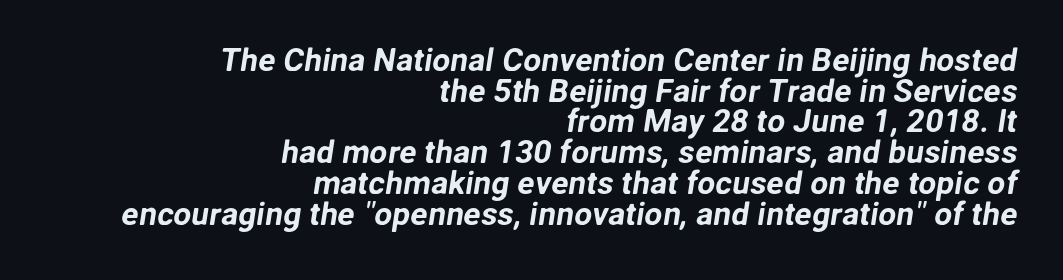
Honestly, the rows look squashed on top of each other. To sum up the face: it is a sans, with no serifs. Notice how the passage keeps a crisp vertical edge on the right only. Plain, unruled lines of type. Note the varied advance widths — an 'i' is clearly narrower than an 'm'.
